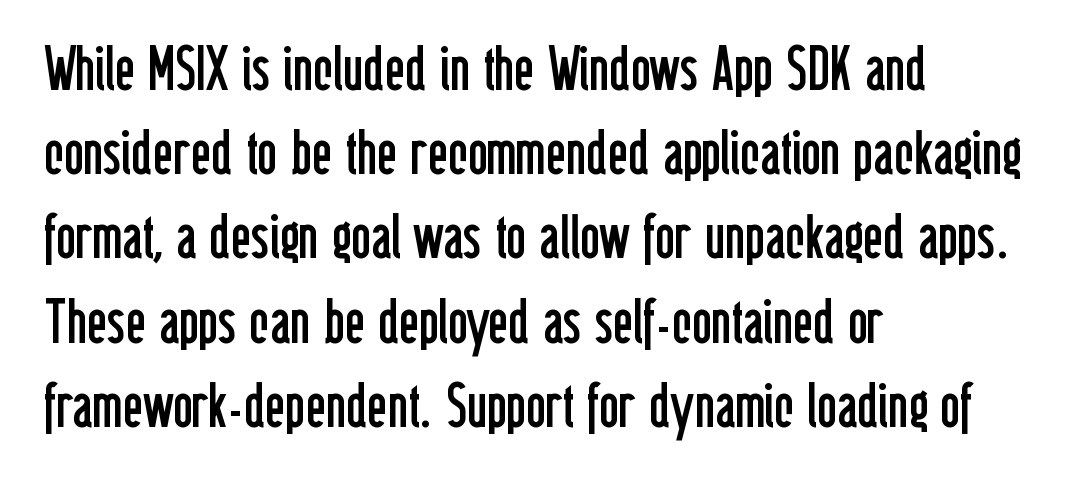
Classification — sans serif. The words here are not underlined. Leading: standard. These lines keep a tight, regular rhythm from letter to letter. Is the block centered? No — it sits flush against the left margin. The letters advance in unequal steps, a hallmark of proportional type.
